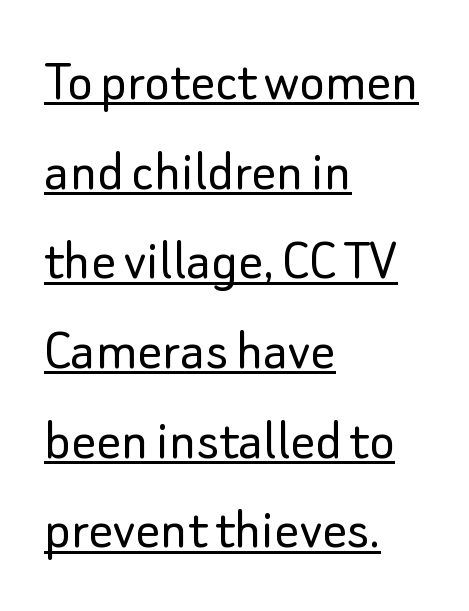
The image shows 61 px light sans-serif type, upright; set left-aligned, normal line spacing (1.47x), normal letter spacing, underlined; low stroke contrast and a small x-height.
